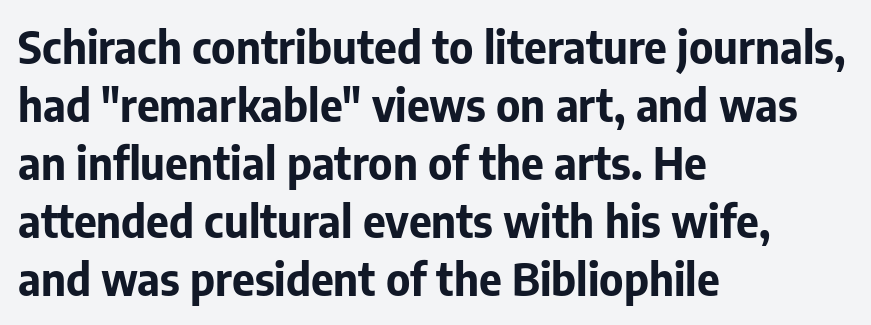
Do the letters lean? They stand straight. Think of a printed novel: that variable character pitch is what you see here. The line texture is even and compact thanks to regular tracking. Is there much room between lines? A standard amount, neither cramped nor airy. Horizontally, the lines are justified to the leading edge only. Is the type bold? Yes — the strokes are clearly thick and heavy.
